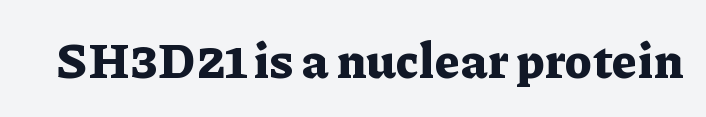
Does the type have serifs? Yes, each stem ends in a small foot. Looks like regular typesetting: each glyph gets only the width it needs. Honestly, the letter spacing is just normal — you wouldn't notice it. The specimen reads as upright at a glance. Emphasis by weight is at full strength: bold.
